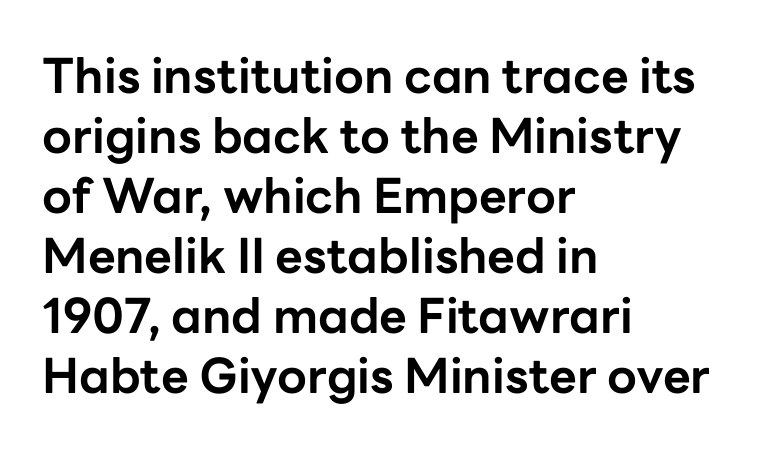
Q: Is the text bold? A: Yes.
Q: Is the text italic (slanted)? A: No, it is upright.
Q: Is the typeface a serif or a sans-serif typeface? A: Sans-serif.
Q: Is the text underlined? A: No.
Q: How is the paragraph aligned? A: Left-aligned.
Q: Is the spacing between letters normal or unusually wide? A: Normal.
Q: Is the spacing between lines tight, normal or loose? A: Normal.
Q: Width (condensed, normal, or wide)? A: Normal.
Q: Stroke contrast? A: Low.
Q: x-height? A: Medium.
Q: Monospaced? A: No.
